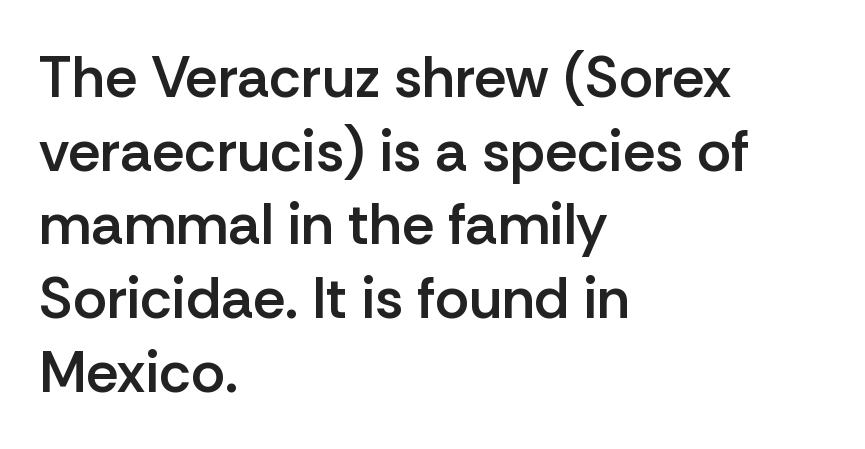
Nothing unusual about the tracking: characters are spaced as the font intends. The face used here is a sans, in the tradition of grotesques and geometrics. Caption: semibold face, moderately heavy strokes. Underlining? Definitely not there. Here the designer chose a conventional face with non-uniform glyph widths. The letters stand upright; this is a roman face.
